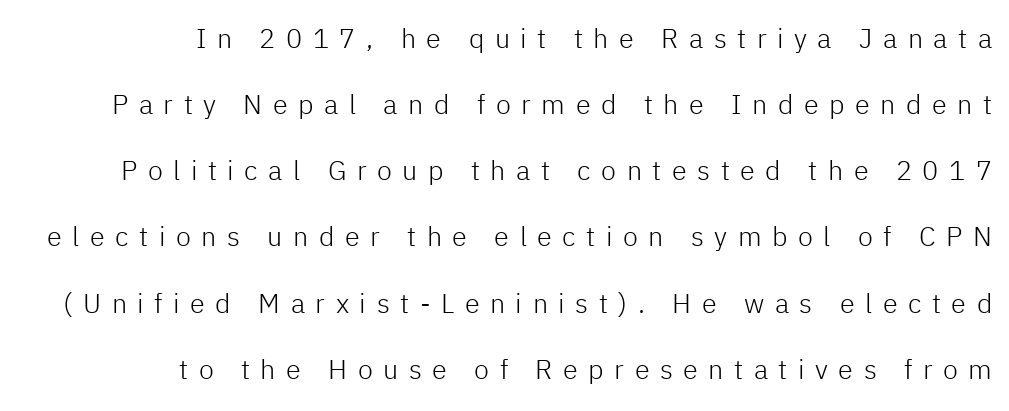
{"italic": "no", "bold": "no", "underline": "no", "align": "right", "line_spacing": "loose", "line_spacing_ratio": 2.45, "letter_spacing": "wide", "letter_spacing_em": 0.39, "glyph_px": 27}
